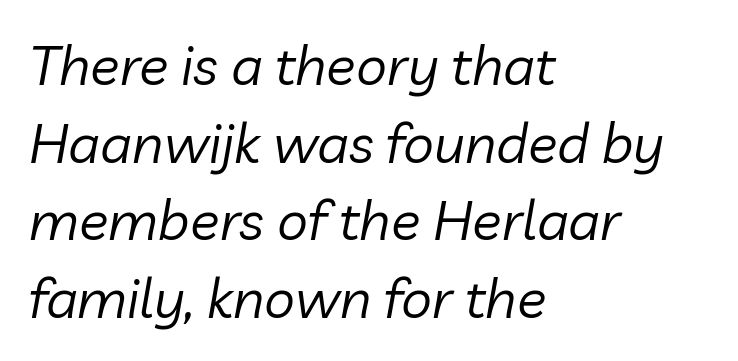
The image shows 55 px regular-weight type, italic (leaning right); set left-aligned, normal line spacing (1.41x), normal letter spacing, not underlined; low stroke contrast and a medium x-height.
